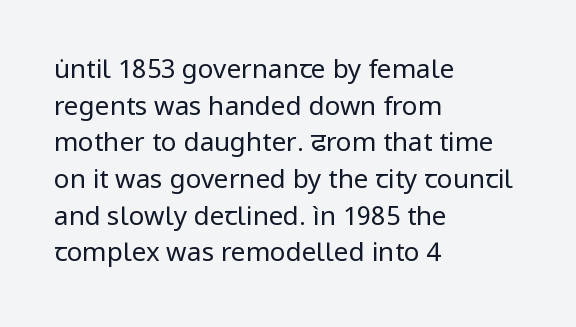
{"italic": "no", "bold": "no", "underline": "no", "align": "left", "line_spacing": "normal", "line_spacing_ratio": 1.41, "letter_spacing": "normal", "letter_spacing_em": 0.0, "glyph_px": 26}
